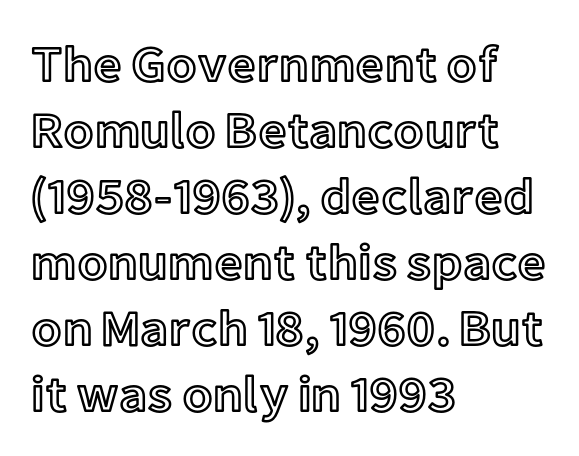
Q: Is the text italic (slanted)? A: No, it is upright.
Q: Is the text underlined? A: No.
Q: How is the paragraph aligned? A: Left-aligned.
Q: Is the spacing between letters normal or unusually wide? A: Normal.
Q: Is the spacing between lines tight, normal or loose? A: Normal.
Q: Width (condensed, normal, or wide)? A: Normal.
Q: x-height? A: Medium.
Q: Monospaced? A: No.
